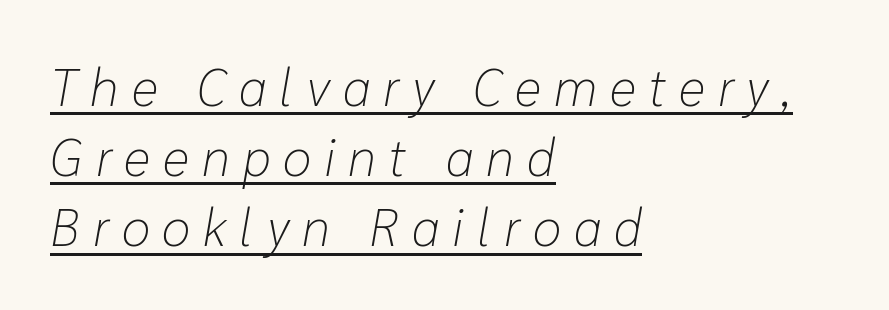
Q: Is the text bold? A: No.
Q: Is the text italic (slanted)? A: Yes, it leans right by about 10 degrees.
Q: Is the text underlined? A: Yes.
Q: How is the paragraph aligned? A: Left-aligned.
Q: Is the spacing between letters normal or unusually wide? A: Unusually wide.
Q: Is the spacing between lines tight, normal or loose? A: Normal.
Q: Width (condensed, normal, or wide)? A: Normal.
Q: Stroke contrast? A: Low.
Q: x-height? A: Medium.
Q: Monospaced? A: No.
